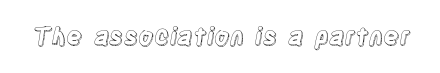
Observe the ordinary spacing: letters are neighbours, not strangers. Underline: absent.
